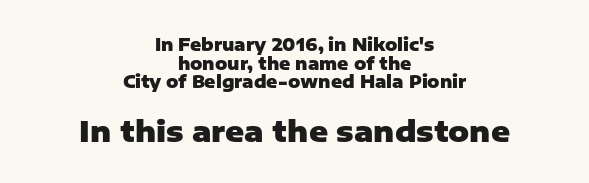
The gaps between neighbouring characters are ordinary and unremarkable. To sum up the face: it is a sans, with no serifs. A clean baseline with only descenders dipping below it. This is heavy type, rendered in bold.
